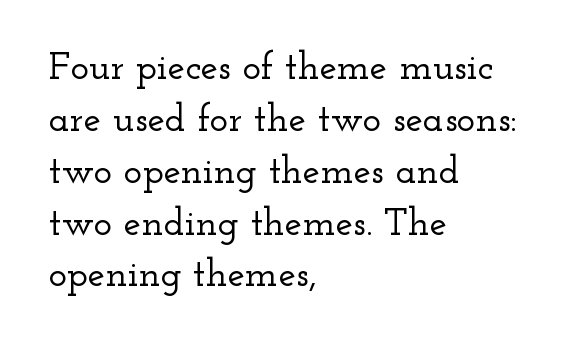
Each row of text sits above clean, open space. Regarding leading, the lines here are spaced in the standard way. The lines are quadded left. Is this a fixed-width face? No — the glyphs have proportional, varying widths. Every character sits straight up, as roman type does.
